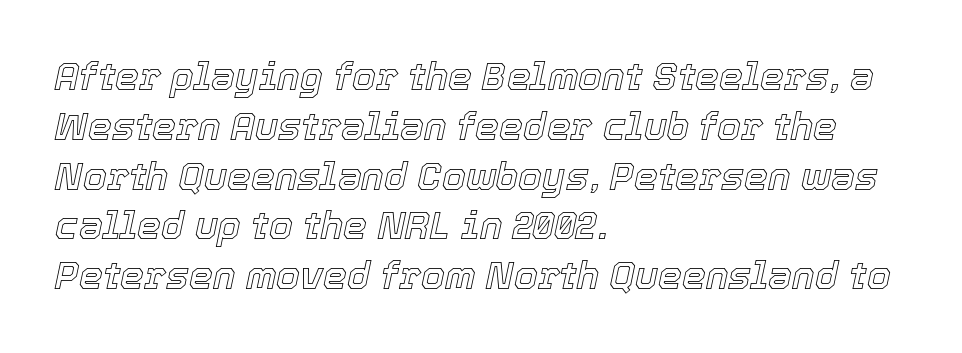
The image shows 38 px text type, italic (leaning right); set left-aligned, normal line spacing (1.31x), normal letter spacing, not underlined; a medium x-height.
